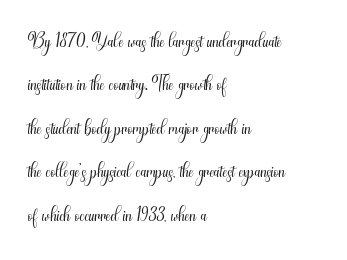
{"serif": "no", "bold": "no", "weight": "light", "width": "condensed", "stroke_contrast": "medium", "x_height": "small", "monospaced": "no", "underline": "no", "align": "left", "line_spacing": "normal", "line_spacing_ratio": 1.5, "letter_spacing": "normal", "letter_spacing_em": 0.0, "glyph_px": 29}
